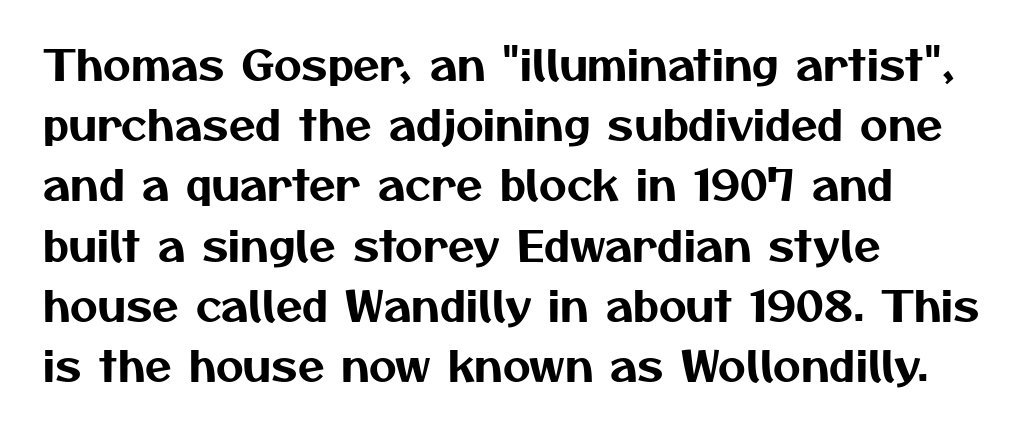
Q: Is the typeface a serif or a sans-serif typeface? A: Sans-serif.
Q: Is the text underlined? A: No.
Q: How is the paragraph aligned? A: Left-aligned.
Q: Is the spacing between letters normal or unusually wide? A: Normal.
Q: Is the spacing between lines tight, normal or loose? A: Normal.
Q: Width (condensed, normal, or wide)? A: Normal.
Q: Stroke contrast? A: Medium.
Q: x-height? A: Medium.
Q: Monospaced? A: No.
